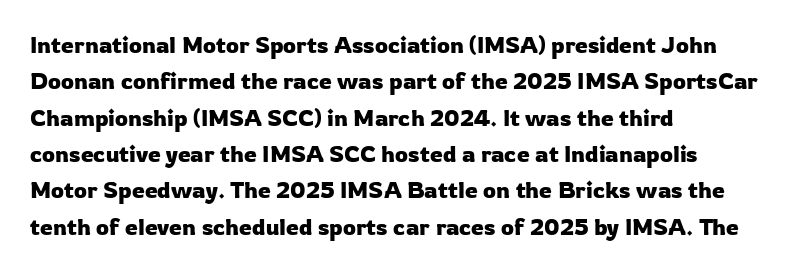
Q: Is the text italic (slanted)? A: No, it is upright.
Q: Is the text underlined? A: No.
Q: How is the paragraph aligned? A: Left-aligned.
Q: Is the spacing between letters normal or unusually wide? A: Normal.
Q: Is the spacing between lines tight, normal or loose? A: Normal.
